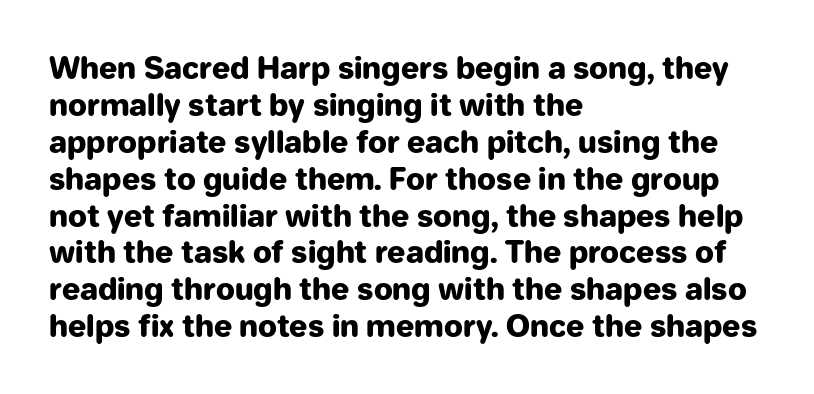
The image shows 30 px heavy sans-serif type, upright; set left-aligned, line spacing 1.23x, normal letter spacing, not underlined; low stroke contrast and a medium x-height.
